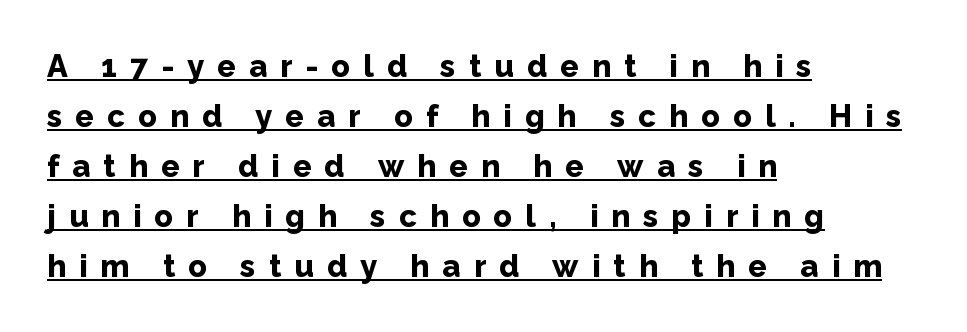
{"serif": "no", "italic": "no", "bold": "yes", "weight": "bold", "width": "normal", "stroke_contrast": "low", "x_height": "medium", "monospaced": "no", "underline": "yes", "align": "left", "line_spacing": "normal", "line_spacing_ratio": 1.61, "letter_spacing": "wide", "letter_spacing_em": 0.42, "glyph_px": 31}
